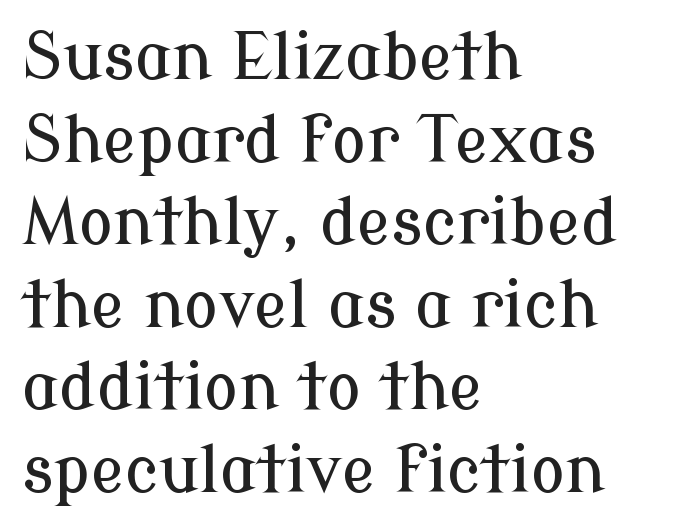
Unlike a clean sans, this face finishes its strokes with serifs. The gaps between neighbouring characters are ordinary and unremarkable. Upright lettering throughout. Proportional: the letters do not fall into vertical columns. The ragged edge is on the right, which tells us the setting is flush left. Beneath every word, the page is bare.
